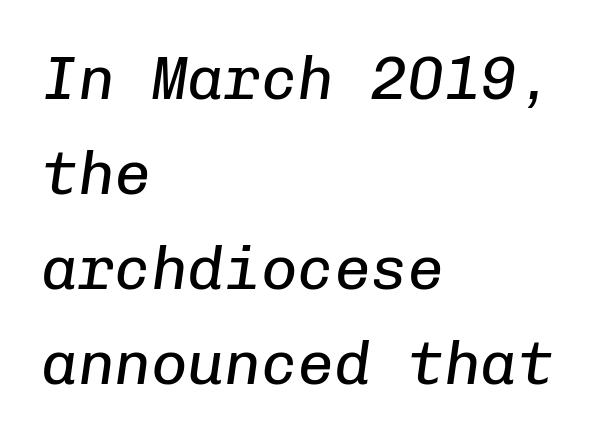
{"italic": "yes", "lean": "right", "slant_degrees": 8, "bold": "no", "weight": "regular", "width": "normal", "stroke_contrast": "low", "x_height": "medium", "monospaced": "yes", "underline": "no", "align": "left", "line_spacing": "normal", "line_spacing_ratio": 1.56, "letter_spacing": "normal", "letter_spacing_em": 0.0, "glyph_px": 61}
